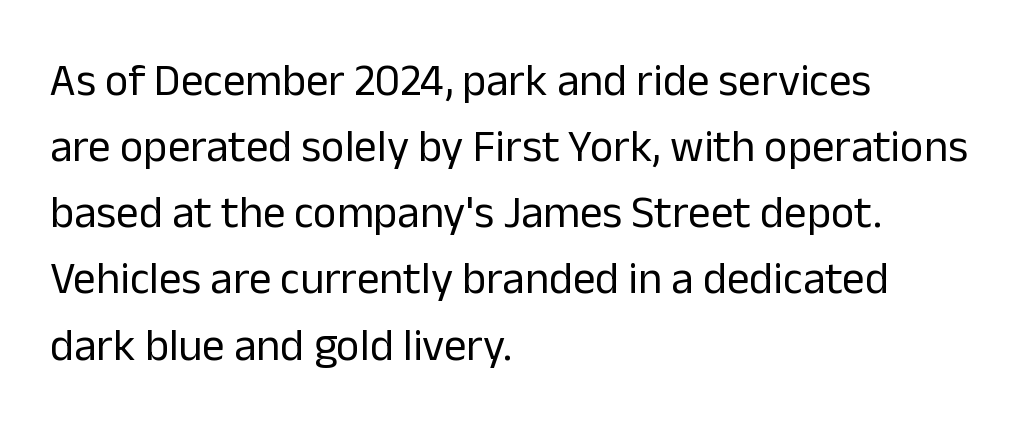
Q: Is the text bold? A: No.
Q: Is the text italic (slanted)? A: No, it is upright.
Q: Is the typeface a serif or a sans-serif typeface? A: Sans-serif.
Q: Is the text underlined? A: No.
Q: How is the paragraph aligned? A: Left-aligned.
Q: Is the spacing between letters normal or unusually wide? A: Normal.
Q: Is the spacing between lines tight, normal or loose? A: Normal.
Q: Width (condensed, normal, or wide)? A: Normal.
Q: Stroke contrast? A: Low.
Q: x-height? A: Medium.
Q: Monospaced? A: No.
